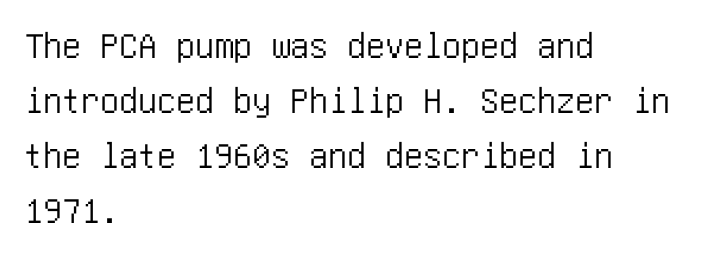
{"serif": "no", "italic": "no", "width": "condensed", "stroke_contrast": "low", "x_height": "large", "underline": "no", "align": "left", "line_spacing": "normal", "line_spacing_ratio": 1.45, "letter_spacing": "normal", "letter_spacing_em": 0.0, "glyph_px": 38}
